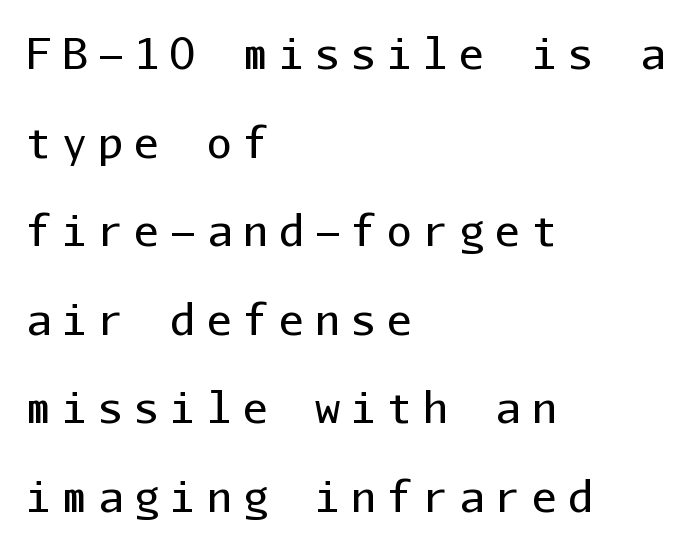
Caption: face not bold, strokes unweighted. Descenders hang freely into open space. The face used here is monospaced, like something from a code editor. The letters stand upright; this is a roman face. A typesetter would call this heavily tracked-out type.
